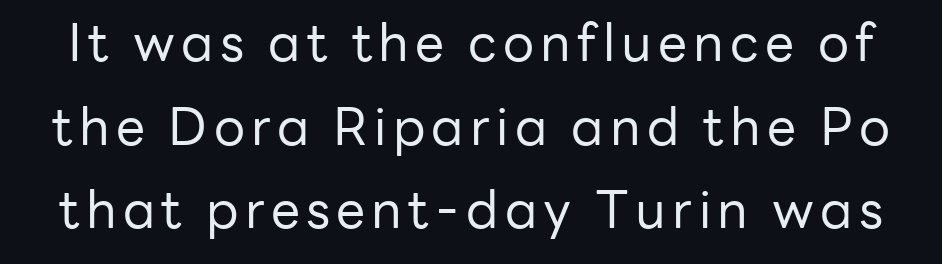
{"serif": "no", "italic": "no", "bold": "no", "weight": "regular", "width": "normal", "stroke_contrast": "low", "x_height": "medium", "monospaced": "no", "underline": "no", "line_spacing": "normal", "line_spacing_ratio": 1.61, "glyph_px": 52}
